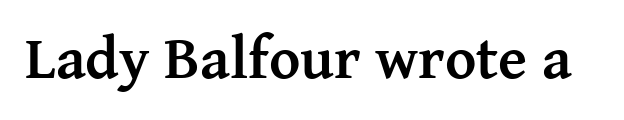
The image shows 60 px semibold serif type, upright; set normal letter spacing, not underlined; medium stroke contrast and a medium x-height.
